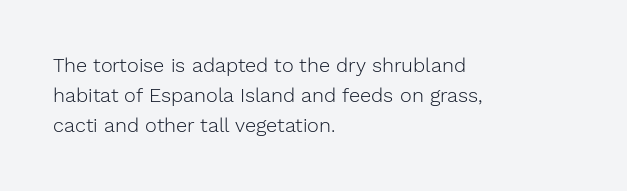
The image shows 20 px text type, upright; set left-aligned, normal line spacing (1.51x), normal letter spacing, not underlined.
